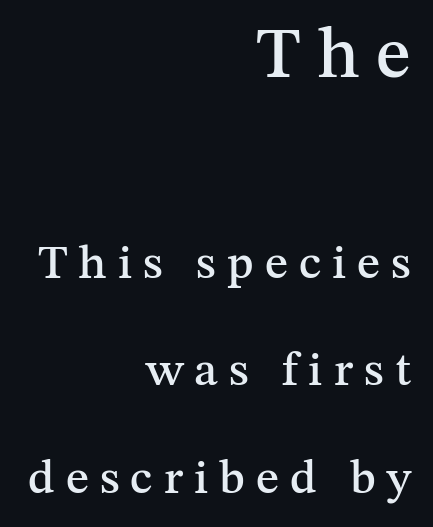
{"serif": "yes", "italic": "no", "width": "normal", "stroke_contrast": "medium", "x_height": "medium", "monospaced": "no", "underline": "no", "align": "right", "line_spacing": "loose", "line_spacing_ratio": 2.24, "letter_spacing": "wide", "letter_spacing_em": 0.23, "larger_block": "first", "size_ratio": 1.5, "glyph_px": 72}
